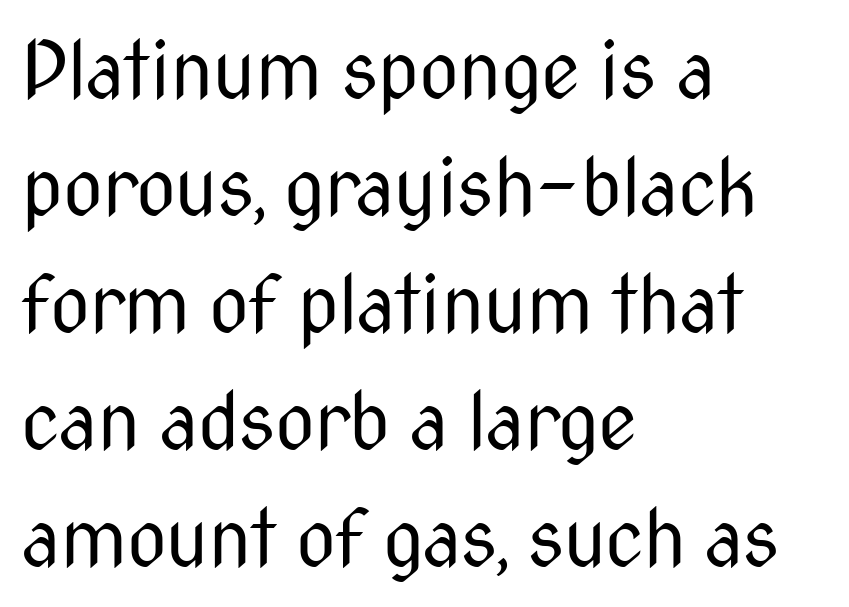
{"serif": "no", "italic": "no", "bold": "no", "weight": "regular", "width": "condensed", "stroke_contrast": "medium", "x_height": "medium", "monospaced": "no", "underline": "no", "align": "left", "line_spacing": "normal", "line_spacing_ratio": 1.5, "letter_spacing": "normal", "letter_spacing_em": 0.0, "glyph_px": 78}
